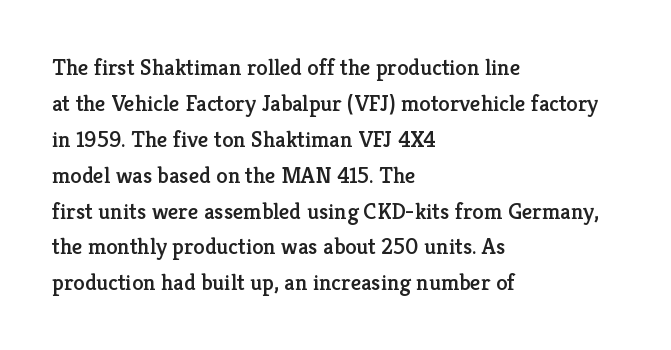
Q: Is the text italic (slanted)? A: No, it is upright.
Q: Is the text underlined? A: No.
Q: How is the paragraph aligned? A: Left-aligned.
Q: Is the spacing between letters normal or unusually wide? A: Normal.
Q: Is the spacing between lines tight, normal or loose? A: Normal.
